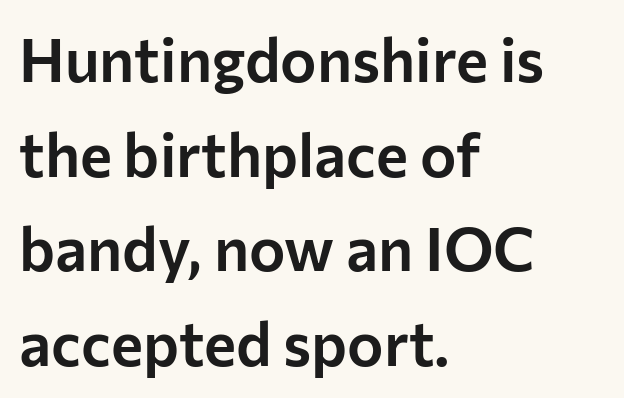
A typesetter would call this leading conventional body-copy spacing. The letters advance in unequal steps, a hallmark of proportional type. The setting favours the left margin, as ordinary paragraphs usually do. The rendering shows plain stroke endings on the letterforms — a sans-serif design. The horizontal fit of the characters is conventional and even.
